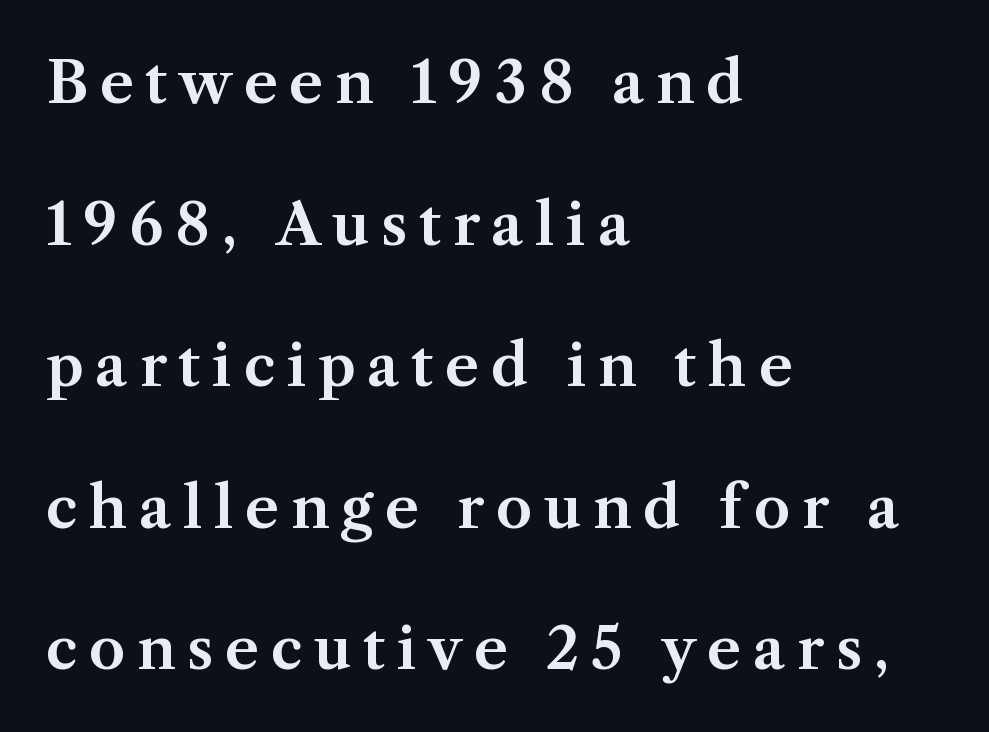
Q: Is the text italic (slanted)? A: No, it is upright.
Q: Is the typeface a serif or a sans-serif typeface? A: Serif.
Q: Is the text underlined? A: No.
Q: How is the paragraph aligned? A: Left-aligned.
Q: Is the spacing between letters normal or unusually wide? A: Unusually wide.
Q: Is the spacing between lines tight, normal or loose? A: Loose.
Q: Width (condensed, normal, or wide)? A: Normal.
Q: Stroke contrast? A: Medium.
Q: x-height? A: Medium.
Q: Monospaced? A: No.
